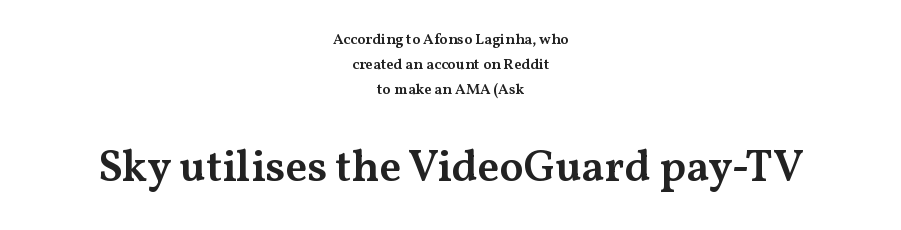
Q: Is the text bold? A: Semi-bold.
Q: Is the text italic (slanted)? A: No, it is upright.
Q: Is the typeface a serif or a sans-serif typeface? A: Serif.
Q: Is the text underlined? A: No.
Q: How is the paragraph aligned? A: Centered.
Q: Is the spacing between letters normal or unusually wide? A: Normal.
Q: Is the spacing between lines tight, normal or loose? A: Normal.
Q: Which block of text is set in a larger size, the first (top) or the second (bottom)? A: The second (bottom) one.
Q: Width (condensed, normal, or wide)? A: Wide.
Q: Stroke contrast? A: Medium.
Q: x-height? A: Medium.
Q: Monospaced? A: No.
